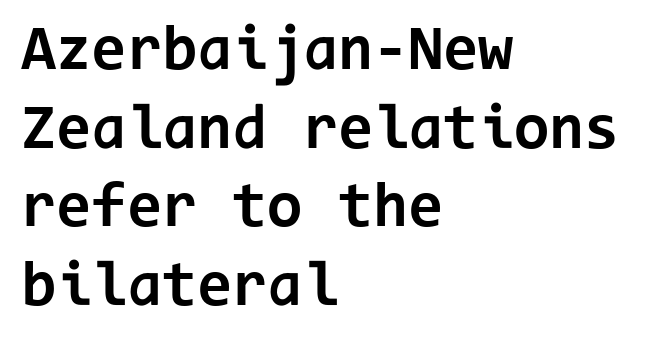
The image shows 64 px bold sans-serif type, upright, monospaced; set left-aligned, line spacing 1.23x, normal letter spacing, not underlined; low stroke contrast and a medium x-height.
